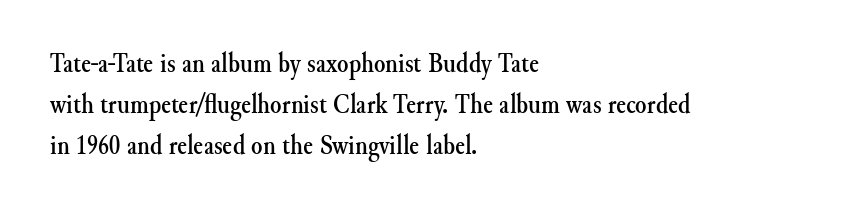
The image shows 29 px serif type, upright; set left-aligned, normal line spacing (1.42x), normal letter spacing, not underlined; medium stroke contrast and a small x-height.
